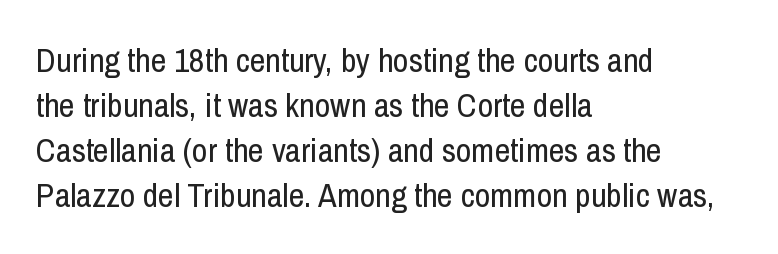
Q: Is the text bold? A: No.
Q: Is the text italic (slanted)? A: No, it is upright.
Q: Is the typeface a serif or a sans-serif typeface? A: Sans-serif.
Q: Is the text underlined? A: No.
Q: How is the paragraph aligned? A: Left-aligned.
Q: Is the spacing between letters normal or unusually wide? A: Normal.
Q: Is the spacing between lines tight, normal or loose? A: Normal.
Q: Width (condensed, normal, or wide)? A: Condensed.
Q: Stroke contrast? A: Low.
Q: x-height? A: Medium.
Q: Monospaced? A: No.
